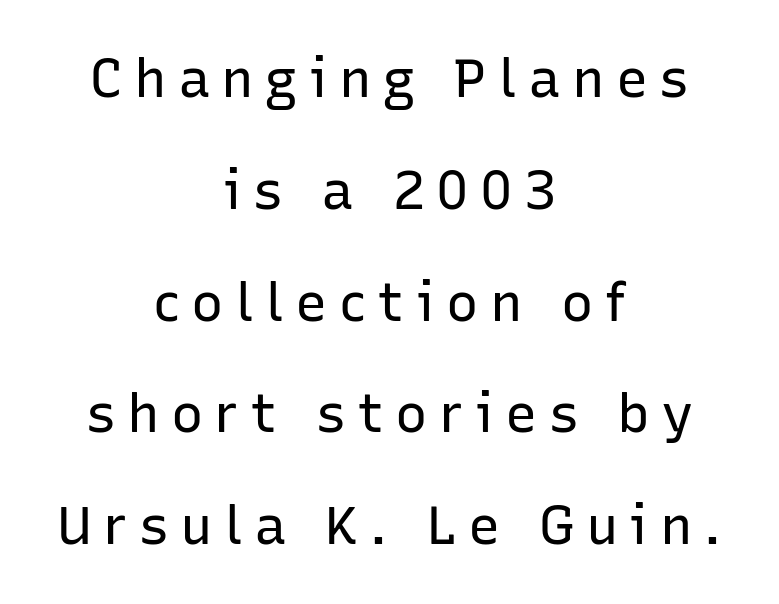
Q: Is the text bold? A: No.
Q: Is the text italic (slanted)? A: No, it is upright.
Q: Is the typeface a serif or a sans-serif typeface? A: Sans-serif.
Q: Is the text underlined? A: No.
Q: How is the paragraph aligned? A: Centered.
Q: Is the spacing between letters normal or unusually wide? A: Unusually wide.
Q: Is the spacing between lines tight, normal or loose? A: Loose.
Q: Width (condensed, normal, or wide)? A: Normal.
Q: Stroke contrast? A: Low.
Q: x-height? A: Medium.
Q: Monospaced? A: No.
